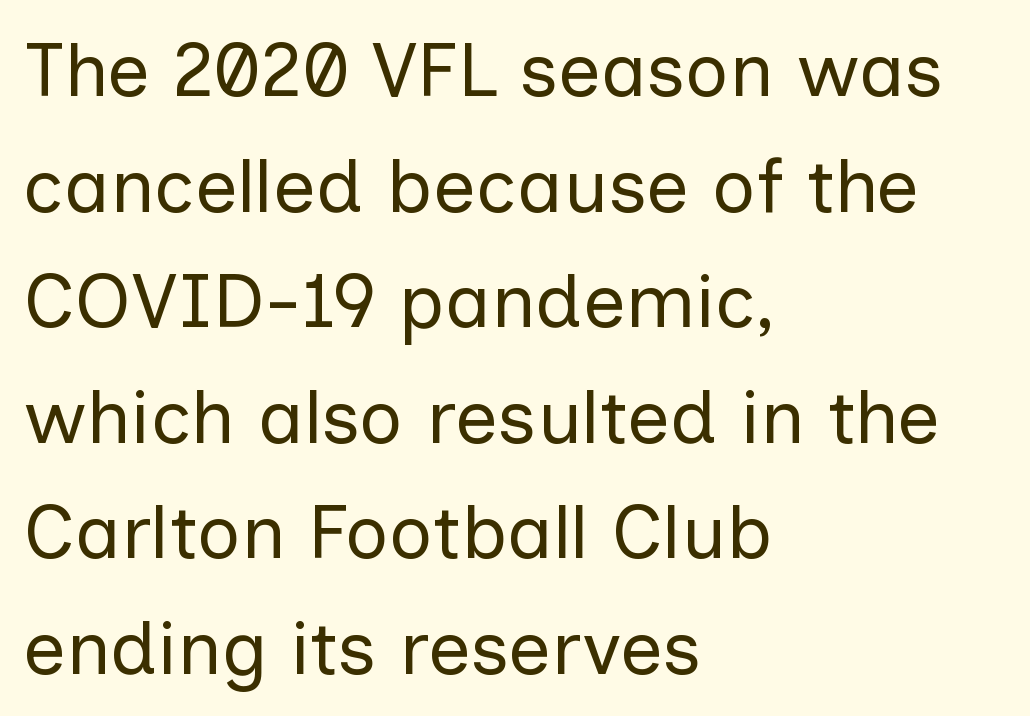
These lines sit exactly where default settings would place them. Classification — sans serif. These lines are rendered in a variable-pitch font. The compositor pushed each line to the left boundary.
